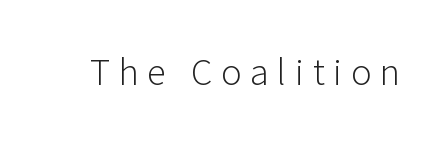
The image shows 38 px light sans-serif type, upright; set unusually wide letter spacing (+0.23 em), not underlined; low stroke contrast and a medium x-height.
